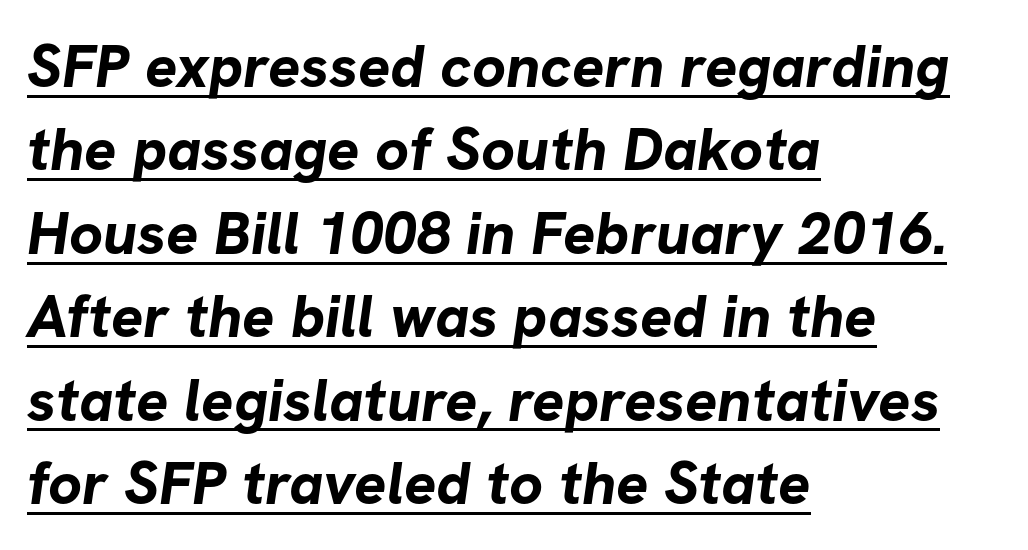
Q: Is the text bold? A: Yes.
Q: Is the typeface a serif or a sans-serif typeface? A: Sans-serif.
Q: Is the text underlined? A: Yes.
Q: How is the paragraph aligned? A: Left-aligned.
Q: Is the spacing between letters normal or unusually wide? A: Normal.
Q: Is the spacing between lines tight, normal or loose? A: Normal.
Q: Width (condensed, normal, or wide)? A: Normal.
Q: Stroke contrast? A: Low.
Q: x-height? A: Medium.
Q: Monospaced? A: No.
